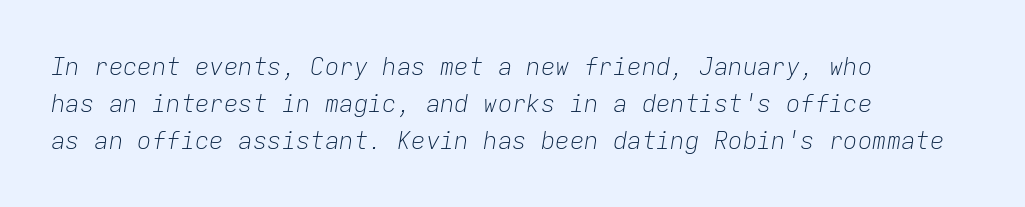
{"italic": "yes", "lean": "right", "slant_degrees": 9, "bold": "no", "underline": "no", "align": "left", "line_spacing": "normal", "line_spacing_ratio": 1.54, "letter_spacing": "normal", "letter_spacing_em": 0.0, "glyph_px": 24}
